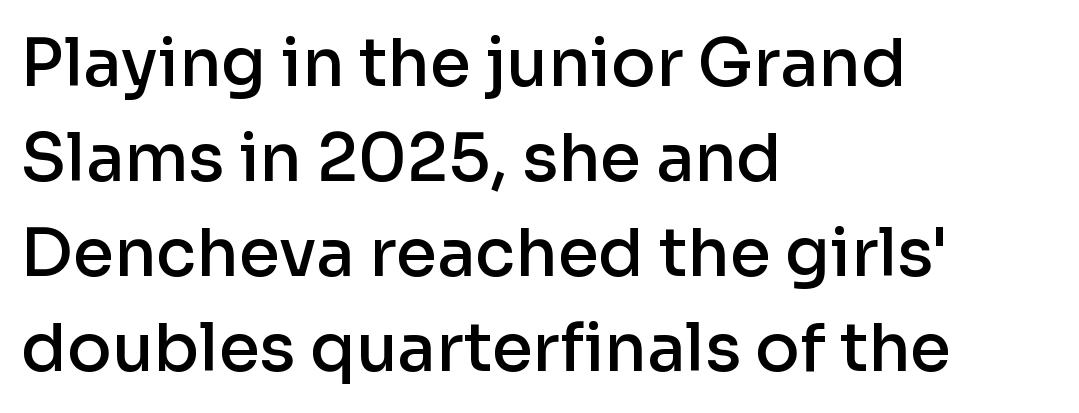
The image shows 66 px semibold sans-serif type, upright; set left-aligned, normal line spacing (1.44x), normal letter spacing, not underlined; low stroke contrast and a medium x-height.
